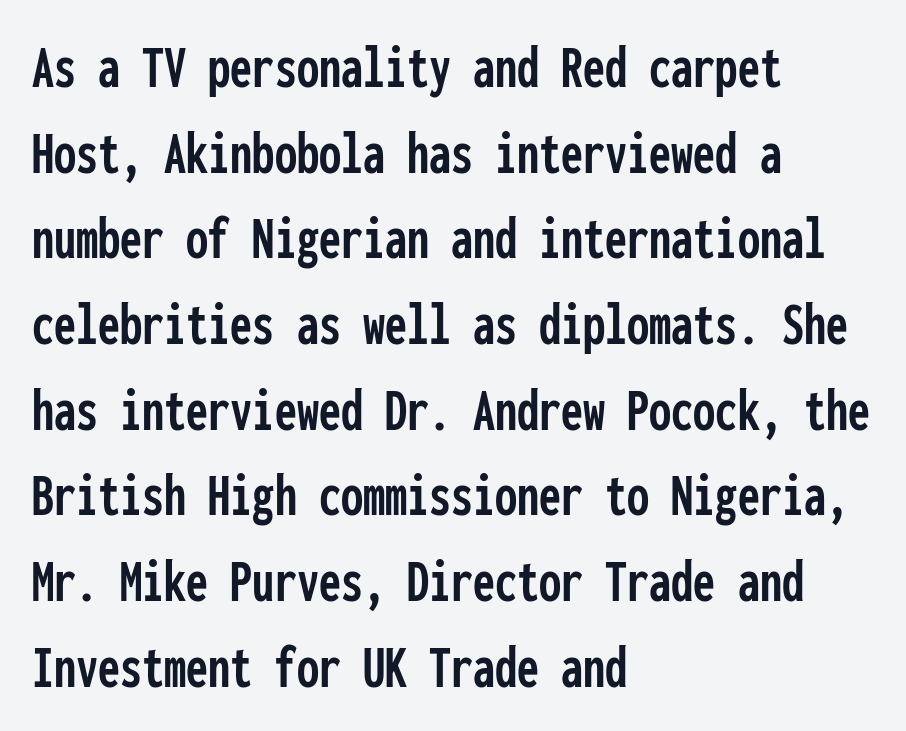
The image shows 63 px condensed sans-serif type, upright, monospaced; set left-aligned, normal line spacing (1.36x), normal letter spacing, not underlined; low stroke contrast and a medium x-height.
